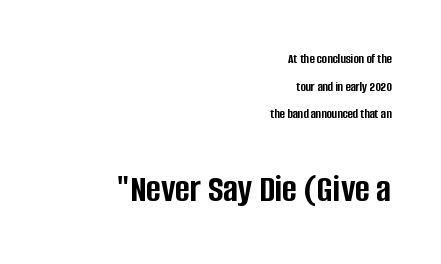
{"serif": "no", "italic": "no", "bold": "yes", "weight": "semibold", "width": "condensed", "stroke_contrast": "low", "x_height": "large", "monospaced": "no", "underline": "no", "align": "right", "line_spacing": "loose", "line_spacing_ratio": 1.98, "letter_spacing": "normal", "letter_spacing_em": 0.0, "larger_block": "second", "size_ratio": 2.86, "glyph_px": 40}
